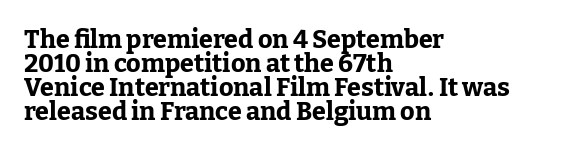
{"italic": "no", "bold": "yes", "underline": "no", "align": "left", "line_spacing": "tight", "line_spacing_ratio": 0.96, "letter_spacing": "normal", "letter_spacing_em": 0.0, "glyph_px": 25}
